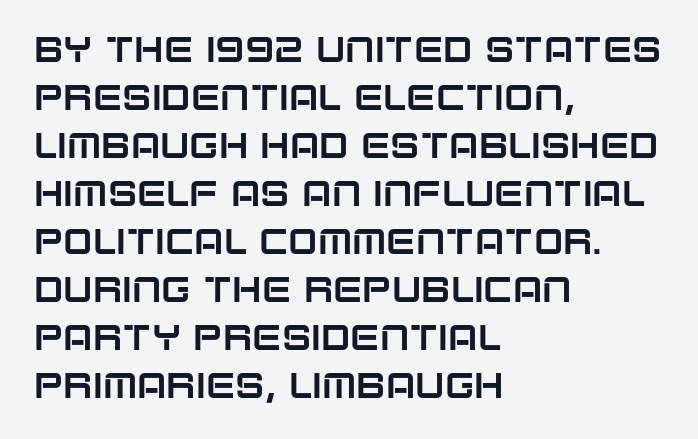
The letters carry no serifs — their stems end cleanly without finishing strokes. Tracking here is standard; glyphs follow each other at the usual distance. This sample keeps an unexceptional amount of space between lines. No italicization has been applied; the sample stays upright.
